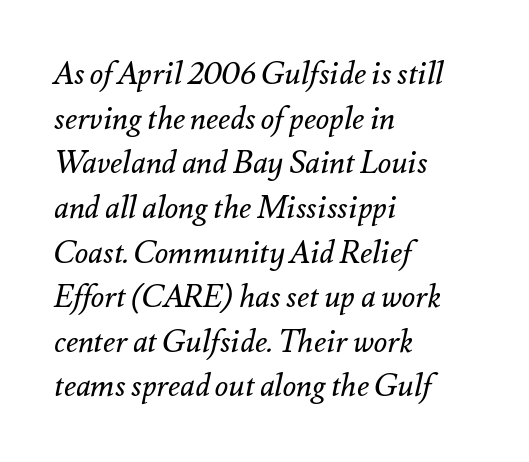
Q: Is the text bold? A: No.
Q: Is the text italic (slanted)? A: Yes, it leans right by about 12 degrees.
Q: Is the text underlined? A: No.
Q: How is the paragraph aligned? A: Left-aligned.
Q: Is the spacing between letters normal or unusually wide? A: Normal.
Q: Is the spacing between lines tight, normal or loose? A: Normal.
Q: Width (condensed, normal, or wide)? A: Normal.
Q: Stroke contrast? A: Medium.
Q: x-height? A: Small.
Q: Monospaced? A: No.
